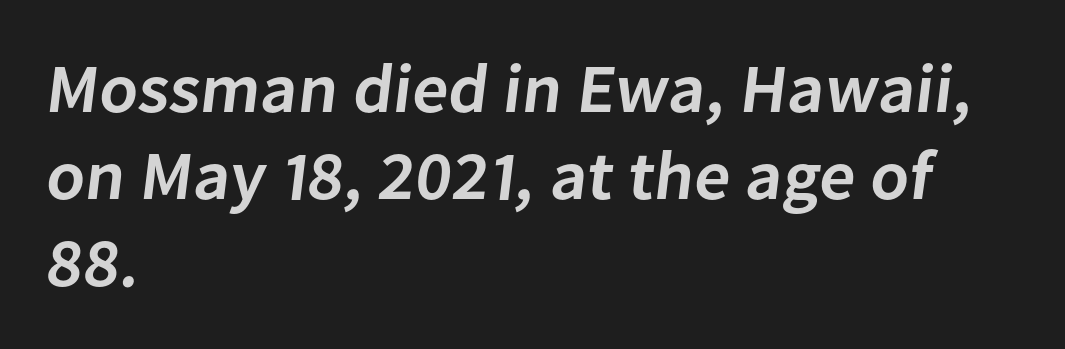
Q: Is the text bold? A: Semi-bold.
Q: Is the typeface a serif or a sans-serif typeface? A: Sans-serif.
Q: Is the text underlined? A: No.
Q: How is the paragraph aligned? A: Left-aligned.
Q: Is the spacing between letters normal or unusually wide? A: Normal.
Q: Is the spacing between lines tight, normal or loose? A: Normal.
Q: Width (condensed, normal, or wide)? A: Normal.
Q: Stroke contrast? A: Low.
Q: x-height? A: Medium.
Q: Monospaced? A: No.
